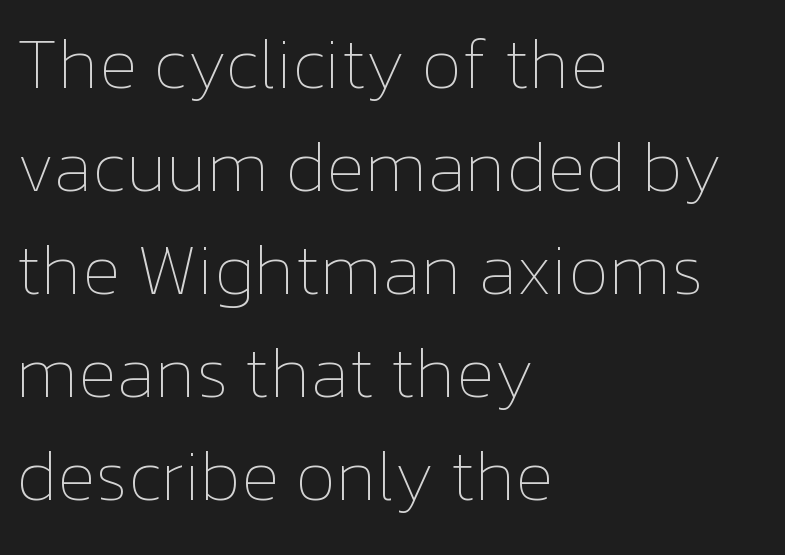
Check under the words: just untouched page. Here the designer chose a conventional face with non-uniform glyph widths. Italic? Not at all — the glyphs are vertical. Compared with typical body copy, the letter spacing here is the same. The rows are spaced the way most documents space them. These lines stack with their left ends in a neat column.
